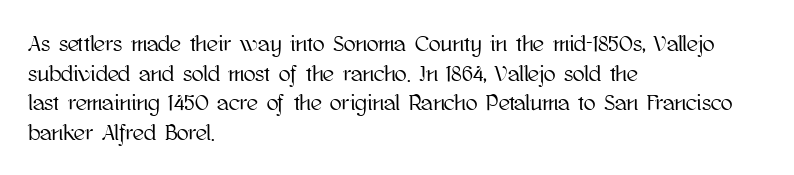
The passage shown stacks its lines at a standard gap. Look at the tracking — it's just the regular setting, nothing added. A typesetter would mark this as roman, not italic. Underlining? Definitely not there. One-word summary of the alignment: left.
